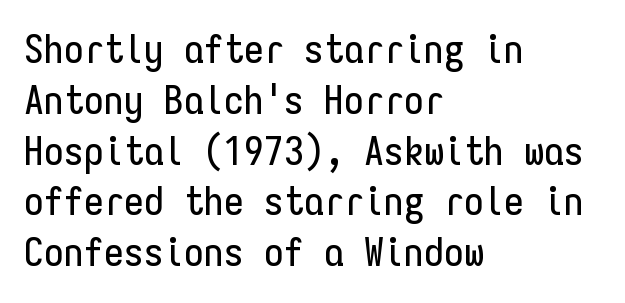
Q: Is the text italic (slanted)? A: No, it is upright.
Q: Is the typeface a serif or a sans-serif typeface? A: Sans-serif.
Q: Is the text underlined? A: No.
Q: How is the paragraph aligned? A: Left-aligned.
Q: Is the spacing between letters normal or unusually wide? A: Normal.
Q: Is the spacing between lines tight, normal or loose? A: Normal.
Q: Width (condensed, normal, or wide)? A: Condensed.
Q: Stroke contrast? A: Low.
Q: x-height? A: Medium.
Q: Monospaced? A: Yes.
